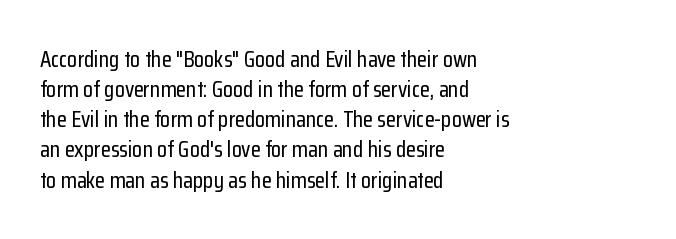
The ragged edge is on the right, which tells us the setting is flush left. What's the leading like? Ordinary, nothing unusual. Posture: straight, roman, zero tilt. The face used here is rendered with its standard letterfit. Letters rest on an invisible, unmarked baseline.
